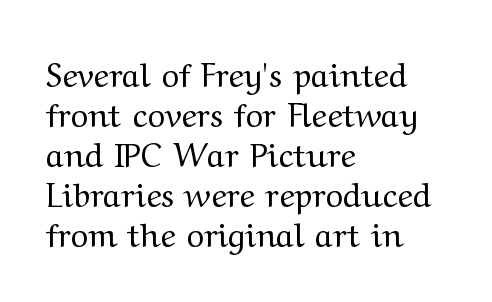
Q: Is the text bold? A: No.
Q: Is the text italic (slanted)? A: No, it is upright.
Q: Is the typeface a serif or a sans-serif typeface? A: Serif.
Q: Is the text underlined? A: No.
Q: How is the paragraph aligned? A: Left-aligned.
Q: Is the spacing between letters normal or unusually wide? A: Normal.
Q: Width (condensed, normal, or wide)? A: Wide.
Q: Stroke contrast? A: Medium.
Q: x-height? A: Medium.
Q: Monospaced? A: No.
